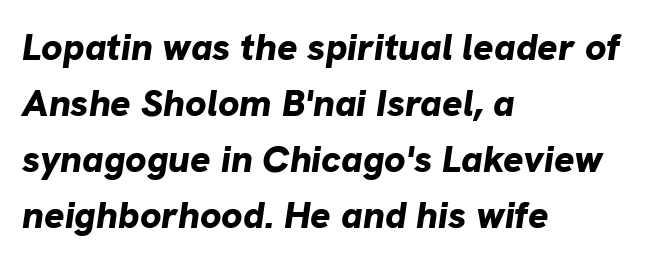
This sample keeps an unexceptional amount of space between lines. Every character sits at an angle, as italics do. Bare-footed words on every line. The sample has been set heavy, in full bold. The letters advance in unequal steps, a hallmark of proportional type.
